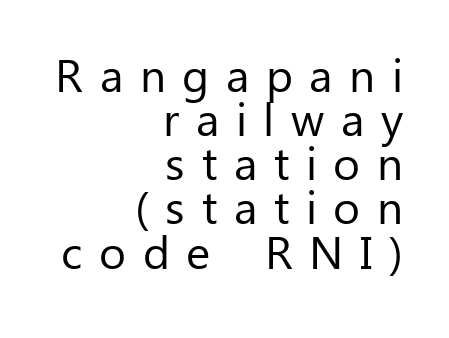
{"serif": "no", "italic": "no", "bold": "no", "weight": "regular", "width": "normal", "stroke_contrast": "low", "x_height": "medium", "monospaced": "no", "underline": "no", "align": "right", "line_spacing": "tight", "line_spacing_ratio": 0.96, "letter_spacing": "wide", "letter_spacing_em": 0.36, "glyph_px": 46}
